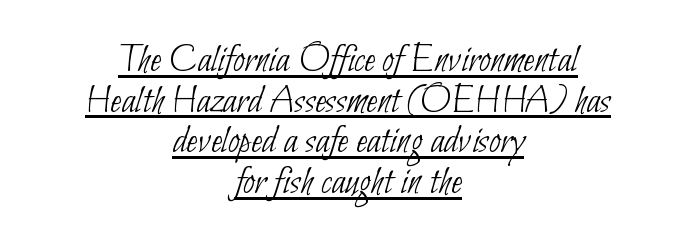
The typesetter has applied underlining to the passage shown. Do the characters align in a grid? No, the font is proportional. Letterform terminals end flat and unadorned throughout the passage. Casual observation: everything's sitting right in the middle. The horizontal fit of the characters is conventional and even.
